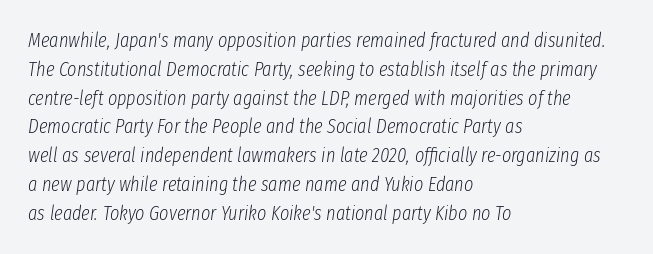
Q: Is the text bold? A: No.
Q: Is the text italic (slanted)? A: Yes, it leans right by about 8 degrees.
Q: Is the text underlined? A: No.
Q: How is the paragraph aligned? A: Left-aligned.
Q: Is the spacing between letters normal or unusually wide? A: Normal.
Q: Is the spacing between lines tight, normal or loose? A: Normal.
